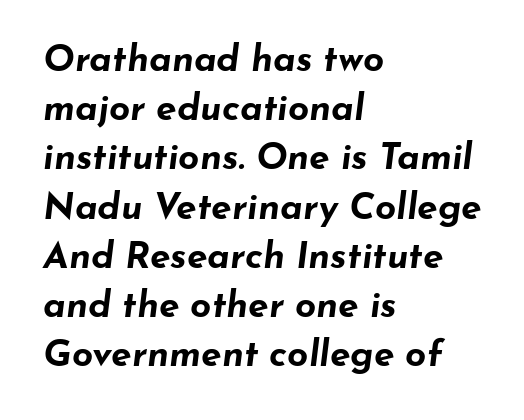
Q: Is the text bold? A: Yes.
Q: Is the text italic (slanted)? A: Yes, it leans right by about 7 degrees.
Q: Is the text underlined? A: No.
Q: How is the paragraph aligned? A: Left-aligned.
Q: Is the spacing between letters normal or unusually wide? A: Normal.
Q: Is the spacing between lines tight, normal or loose? A: Normal.
Q: Width (condensed, normal, or wide)? A: Wide.
Q: Stroke contrast? A: Low.
Q: x-height? A: Small.
Q: Monospaced? A: No.
